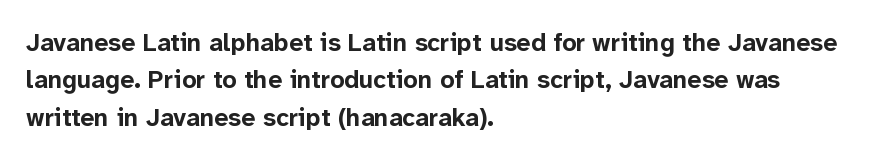
The image shows 25 px bold type, upright; set left-aligned, normal line spacing (1.5x), normal letter spacing, not underlined.
